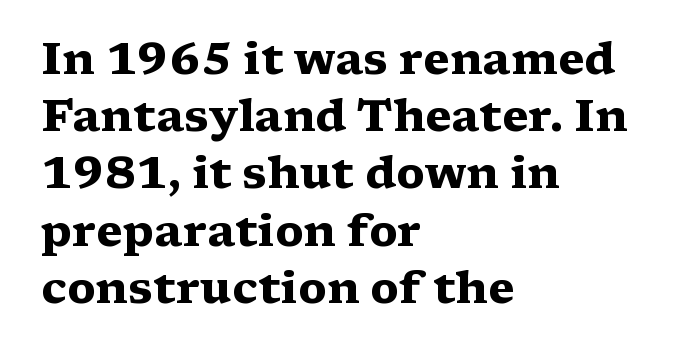
Q: Is the text bold? A: Yes.
Q: Is the text italic (slanted)? A: No, it is upright.
Q: Is the typeface a serif or a sans-serif typeface? A: Serif.
Q: Is the text underlined? A: No.
Q: How is the paragraph aligned? A: Left-aligned.
Q: Is the spacing between letters normal or unusually wide? A: Normal.
Q: Is the spacing between lines tight, normal or loose? A: Normal.
Q: Width (condensed, normal, or wide)? A: Wide.
Q: Stroke contrast? A: Medium.
Q: x-height? A: Medium.
Q: Monospaced? A: No.
